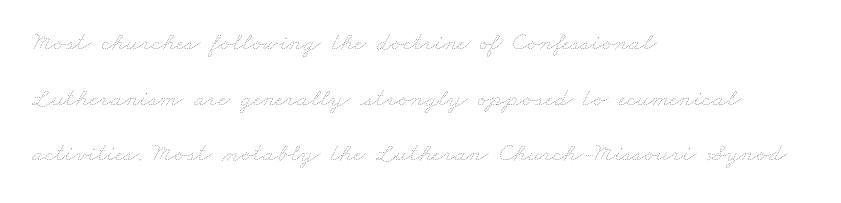
{"bold": "no", "underline": "no", "align": "left", "line_spacing": "loose", "line_spacing_ratio": 2.14, "letter_spacing": "normal", "letter_spacing_em": 0.0, "glyph_px": 26}
